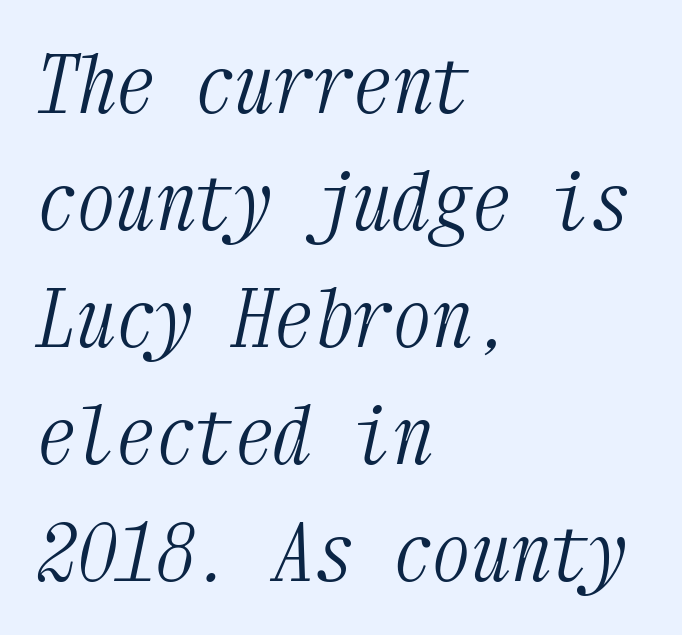
{"serif": "yes", "italic": "yes", "lean": "right", "slant_degrees": 12, "bold": "no", "weight": "light", "width": "condensed", "stroke_contrast": "medium", "x_height": "medium", "monospaced": "yes", "underline": "no", "align": "left", "line_spacing": "normal", "line_spacing_ratio": 1.48, "letter_spacing": "normal", "letter_spacing_em": 0.0, "glyph_px": 79}
